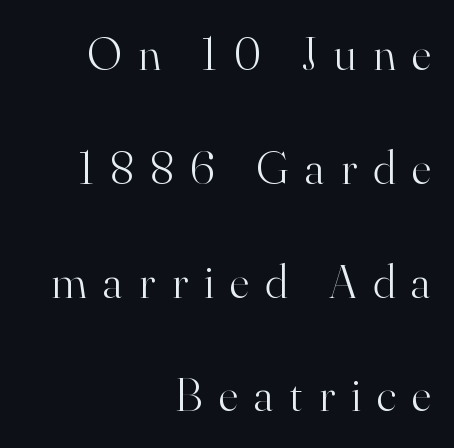
{"serif": "yes", "italic": "no", "bold": "no", "weight": "light", "width": "normal", "stroke_contrast": "high", "x_height": "small", "monospaced": "no", "underline": "no", "align": "right", "line_spacing": "loose", "line_spacing_ratio": 2.37, "letter_spacing": "wide", "letter_spacing_em": 0.34, "glyph_px": 48}
